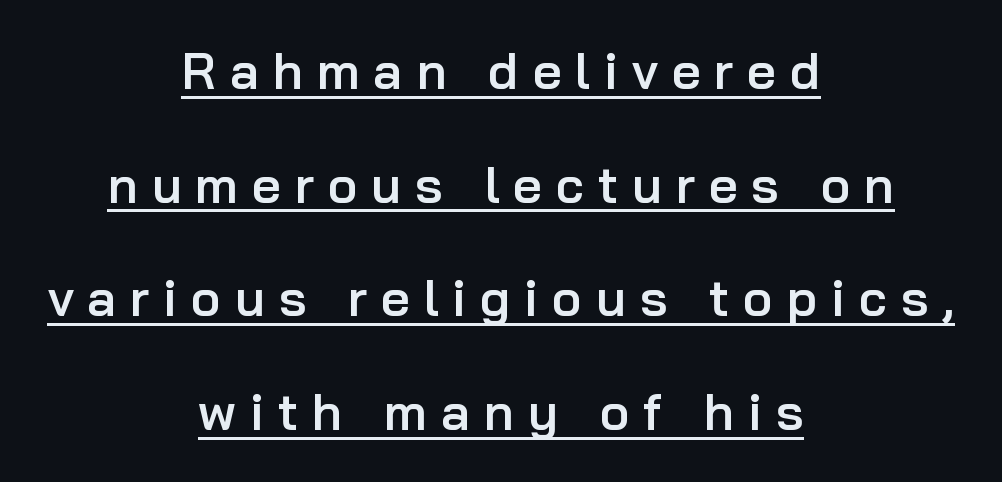
{"serif": "no", "italic": "no", "bold": "semi", "weight": "semibold", "width": "normal", "stroke_contrast": "low", "x_height": "medium", "monospaced": "no", "underline": "yes", "align": "center", "line_spacing": "loose", "line_spacing_ratio": 2.23, "letter_spacing": "wide", "letter_spacing_em": 0.27, "glyph_px": 51}
